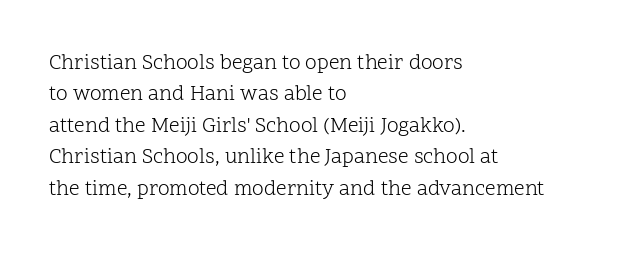
Each row of text sits above clean, open space. Italic? Not at all — the glyphs are vertical. Typeset ragged right — the left edge is the straight one. Each word holds together tightly as a unit, with standard inter-letter gaps. Interline gaps are of average width in this sample.
